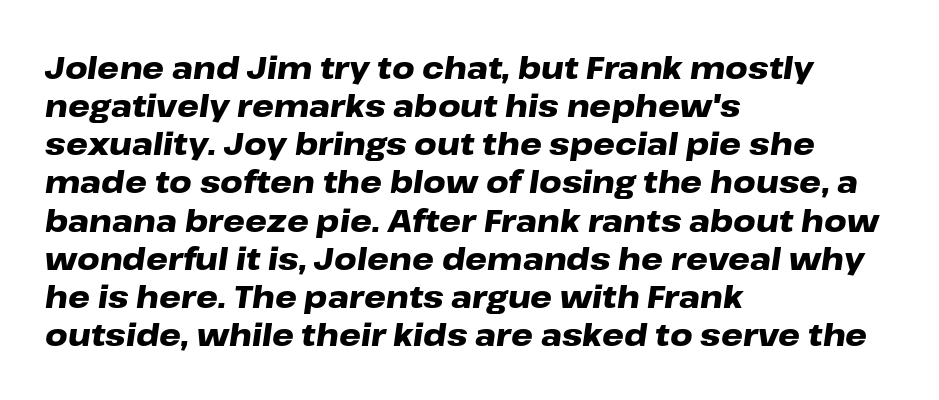
{"italic": "yes", "lean": "right", "slant_degrees": 8, "bold": "yes", "weight": "heavy", "width": "wide", "stroke_contrast": "low", "x_height": "medium", "monospaced": "no", "underline": "no", "align": "left", "line_spacing_ratio": 1.23, "letter_spacing": "normal", "letter_spacing_em": 0.0, "glyph_px": 31}
